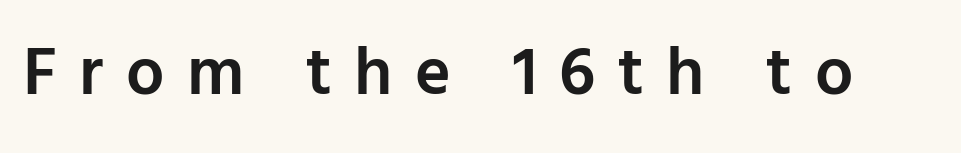
These lines are rendered in a variable-pitch font. This rendering employs a face without finishing strokes, i.e., a sans-serif. This rendering widens character spacing well past its baseline value. Plain, unruled lines of type. These lines were composed using upright roman letters.
